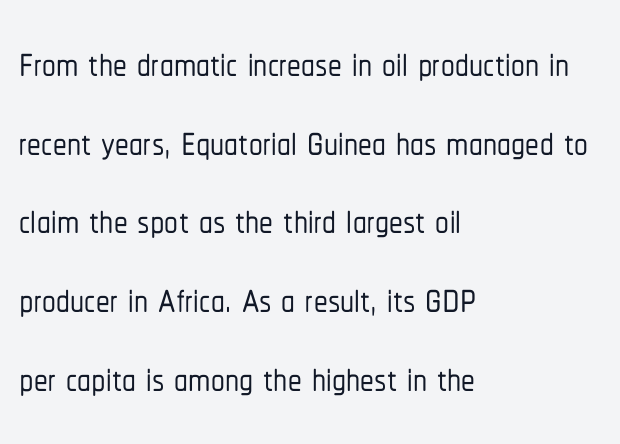
{"serif": "no", "italic": "no", "width": "condensed", "stroke_contrast": "low", "x_height": "medium", "monospaced": "no", "underline": "no", "align": "left", "line_spacing": "normal", "line_spacing_ratio": 1.43, "letter_spacing": "normal", "letter_spacing_em": 0.0, "glyph_px": 55}
